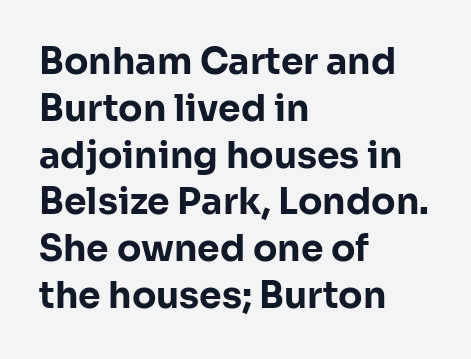
Q: Is the text bold? A: Yes.
Q: Is the text italic (slanted)? A: No, it is upright.
Q: Is the typeface a serif or a sans-serif typeface? A: Sans-serif.
Q: Is the text underlined? A: No.
Q: How is the paragraph aligned? A: Left-aligned.
Q: Is the spacing between letters normal or unusually wide? A: Normal.
Q: Is the spacing between lines tight, normal or loose? A: Normal.
Q: Width (condensed, normal, or wide)? A: Normal.
Q: Stroke contrast? A: Low.
Q: x-height? A: Medium.
Q: Monospaced? A: No.
